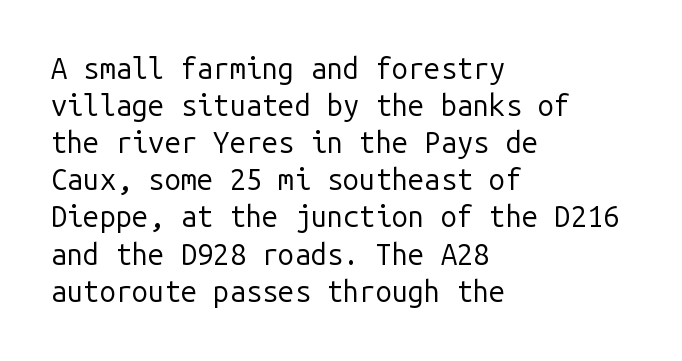
Inter-character spacing is left at the font's built-in metrics. Think standard paragraph weight, or any step lighter than that. Tall strokes in this sample are plumb rather than angled. Note the uniform advance width — an 'i' takes as much space as an 'm'.
